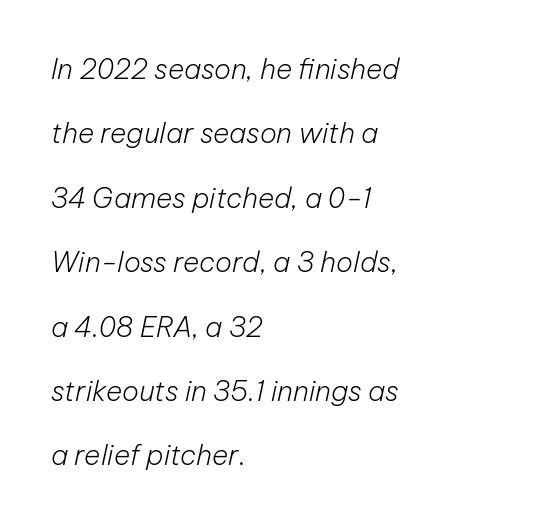
{"italic": "yes", "lean": "right", "slant_degrees": 12, "bold": "no", "weight": "light", "width": "normal", "stroke_contrast": "low", "x_height": "medium", "monospaced": "no", "underline": "no", "align": "left", "line_spacing": "loose", "line_spacing_ratio": 2.3, "letter_spacing": "normal", "letter_spacing_em": 0.0, "glyph_px": 28}
